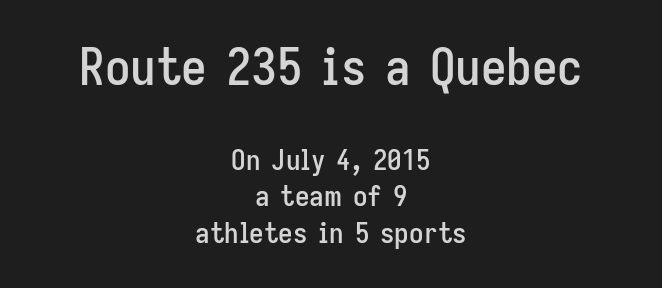
{"serif": "no", "italic": "no", "width": "condensed", "stroke_contrast": "low", "x_height": "medium", "monospaced": "no", "underline": "no", "align": "center", "line_spacing": "normal", "line_spacing_ratio": 1.27, "letter_spacing": "normal", "letter_spacing_em": 0.0, "larger_block": "first", "size_ratio": 1.76, "glyph_px": 51}
